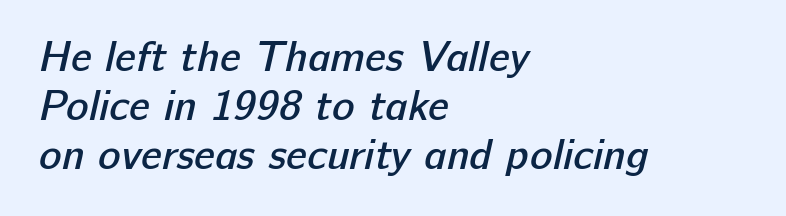
The image shows 42 px semibold sans-serif type; set left-aligned, line spacing 1.17x, normal letter spacing, not underlined; low stroke contrast and a medium x-height.
